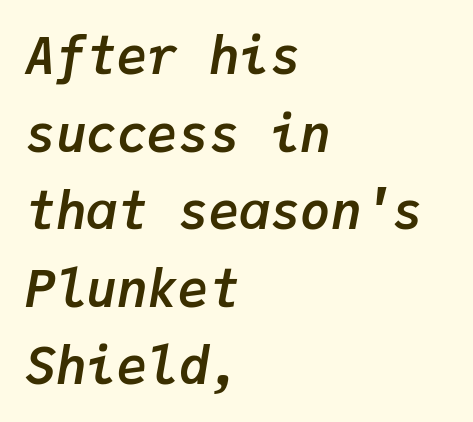
Q: Is the text bold? A: Yes.
Q: Is the text italic (slanted)? A: Yes, it leans right by about 9 degrees.
Q: Is the text underlined? A: No.
Q: How is the paragraph aligned? A: Left-aligned.
Q: Is the spacing between letters normal or unusually wide? A: Normal.
Q: Is the spacing between lines tight, normal or loose? A: Normal.
Q: Width (condensed, normal, or wide)? A: Normal.
Q: Stroke contrast? A: Low.
Q: x-height? A: Medium.
Q: Monospaced? A: Yes.
